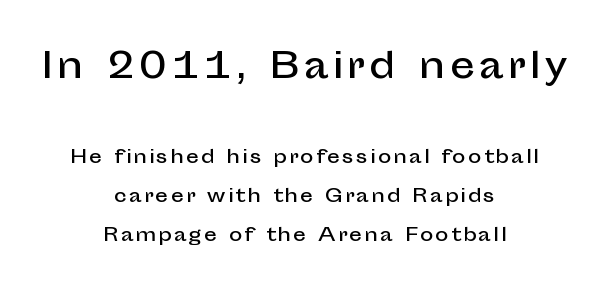
{"serif": "no", "italic": "no", "width": "normal", "stroke_contrast": "low", "x_height": "medium", "monospaced": "no", "underline": "no", "align": "center", "line_spacing": "loose", "line_spacing_ratio": 2.15, "larger_block": "first", "size_ratio": 1.94, "glyph_px": 35}
